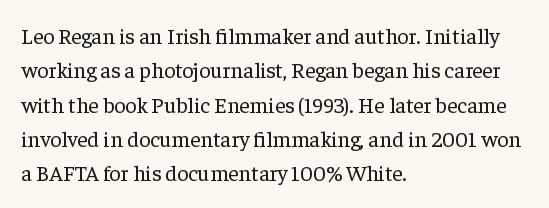
{"italic": "no", "bold": "no", "underline": "no", "align": "left", "line_spacing": "normal", "line_spacing_ratio": 1.56, "letter_spacing": "normal", "letter_spacing_em": 0.0, "glyph_px": 22}
